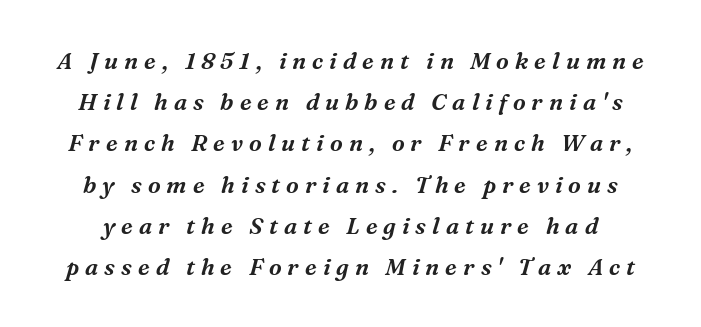
{"italic": "yes", "lean": "right", "slant_degrees": 16, "underline": "no", "line_spacing_ratio": 1.79, "letter_spacing": "wide", "letter_spacing_em": 0.26, "glyph_px": 23}
